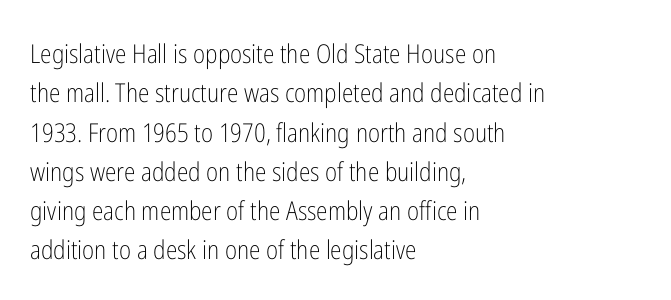
A typesetter would mark this as roman, not italic. Does the leading feel generous? No, just average. The typesetter chose a ragged-right arrangement here. The gaps between neighbouring characters are ordinary and unremarkable. Is this a heavy cut? Hardly; it is regular or lighter. The space directly below the letters is spotless.
